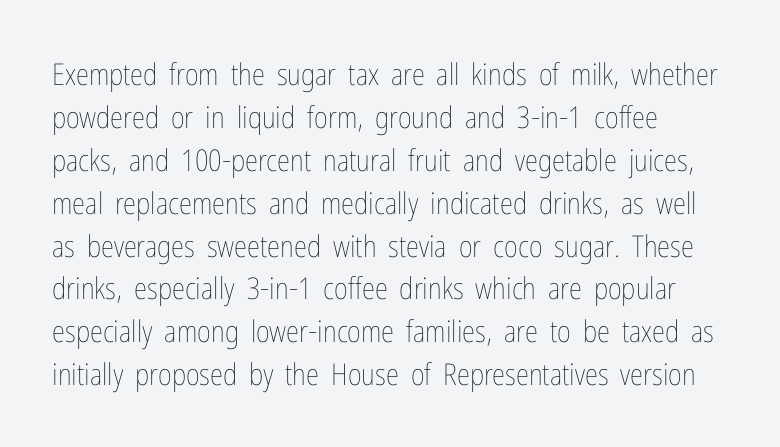
The image shows 30 px thin, condensed type, upright; set left-aligned, normal line spacing (1.43x), normal letter spacing, not underlined; low stroke contrast and a medium x-height.
